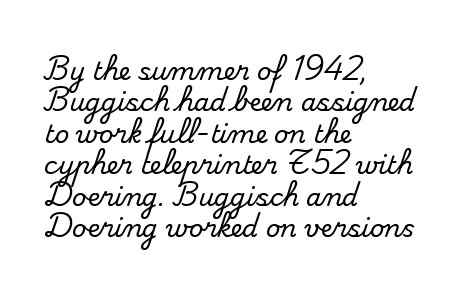
The image shows 25 px text type; set left-aligned, normal line spacing (1.26x), normal letter spacing, not underlined.
